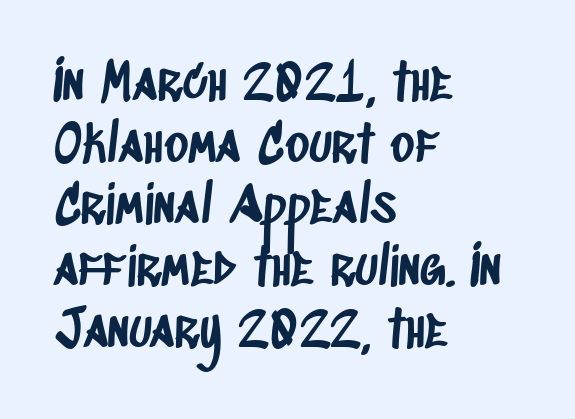
The lines are quadded left. This rendering employs a face without finishing strokes, i.e., a sans-serif. This sample has the flowing, uneven cadence of proportional lettering. Nobody touched the tracking dial on this one. Type without underlining.
